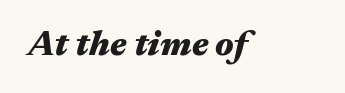
Is the type slanted? Yes — the strokes lean at a clear angle. Look at the stroke-to-counter ratio: heavy, a bold. The letterforms sit shoulder to shoulder at normal distance. The rendering uses natural spacing where letterforms have individual widths.
